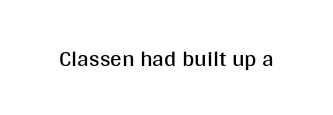
The image shows 23 px text type, upright; set normal letter spacing, not underlined.
